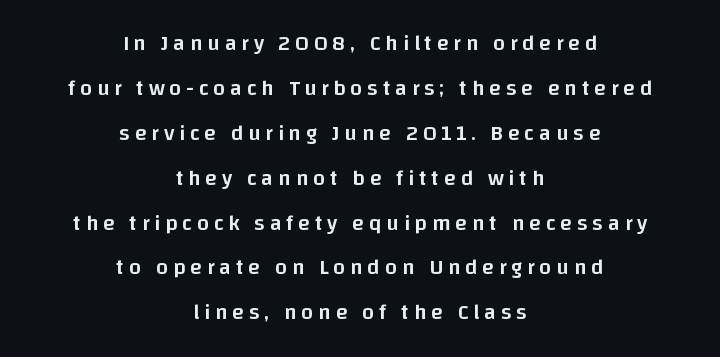
{"italic": "no", "bold": "semi", "underline": "no", "align": "center", "line_spacing": "loose", "line_spacing_ratio": 2.04, "letter_spacing": "wide", "letter_spacing_em": 0.21, "glyph_px": 22}
